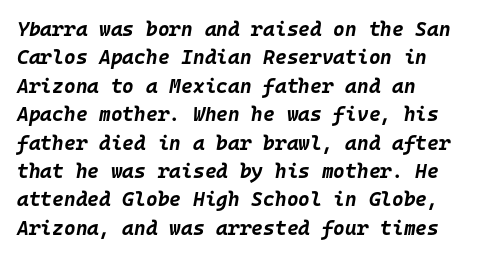
Notice how descenders clear the ascenders below comfortably — that's standard leading. Honestly, there is no underline to notice here at all. Tall strokes in this sample are angled rather than plumb. The setting favours the left margin, as ordinary paragraphs usually do. Strokes here are thick enough to call this a true bold. You could call the tracking neutral — neither tight nor loose.
